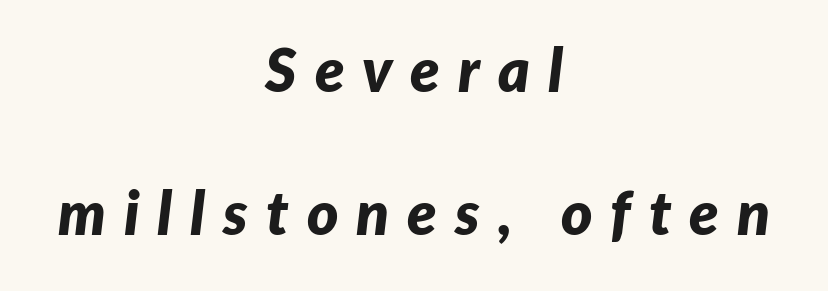
Someone cranked the tracking dial way up on this one. If you measured baseline to baseline, you'd find a long distance. Visually the block forms a symmetrical silhouette, jagged on both flanks. Does the weight exceed regular? Yes, all the way to bold.
